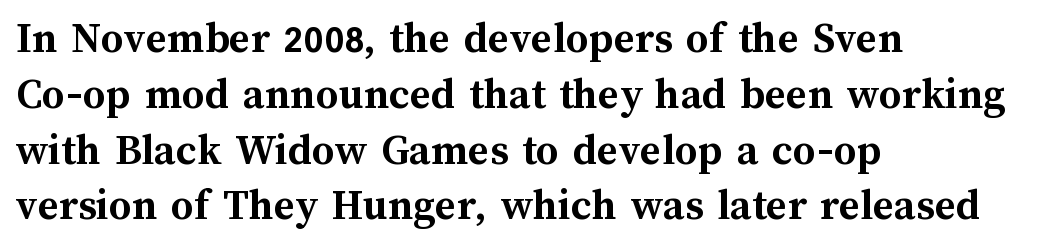
The image shows 45 px semibold type, upright; set left-aligned, line spacing 1.24x, normal letter spacing, not underlined; medium stroke contrast and a medium x-height.
